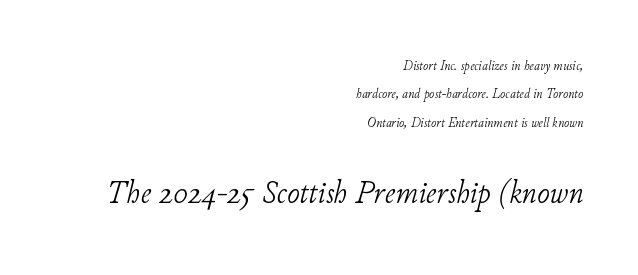
Alignment: flush right. Stroke terminals: seriffed. In terms of posture, this sample is oblique. Baseline-to-baseline distance is far greater than the letter height. Weight: not bold — regular or lighter.
